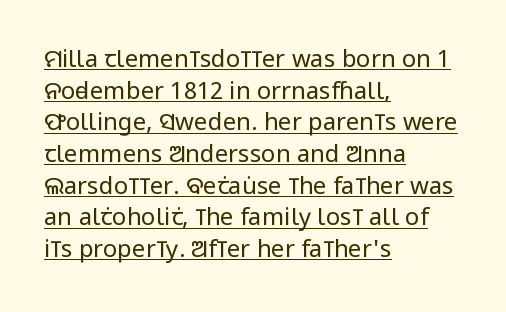
Q: Is the text bold? A: No.
Q: Is the text italic (slanted)? A: No, it is upright.
Q: Is the text underlined? A: Yes.
Q: How is the paragraph aligned? A: Left-aligned.
Q: Is the spacing between letters normal or unusually wide? A: Normal.
Q: Is the spacing between lines tight, normal or loose? A: Normal.
